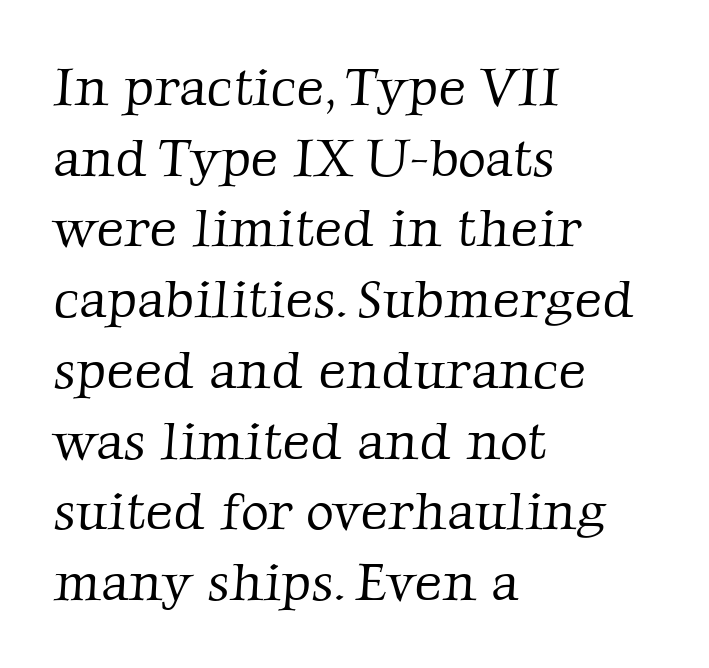
The image shows 54 px light serif type; set left-aligned, normal line spacing (1.31x), normal letter spacing, not underlined; low stroke contrast and a medium x-height.
